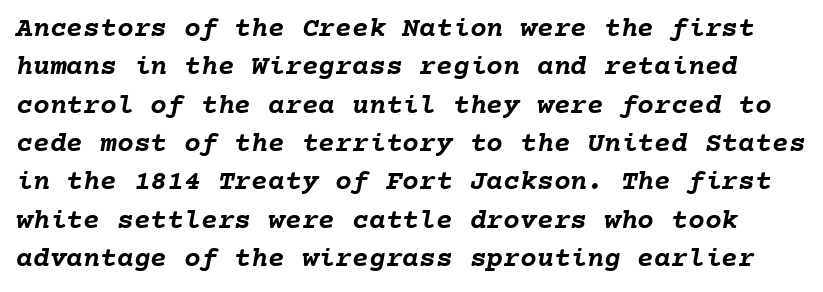
{"bold": "yes", "weight": "semibold", "width": "normal", "stroke_contrast": "low", "x_height": "medium", "monospaced": "yes", "underline": "no", "line_spacing": "normal", "line_spacing_ratio": 1.37, "letter_spacing": "normal", "letter_spacing_em": 0.0, "glyph_px": 28}
